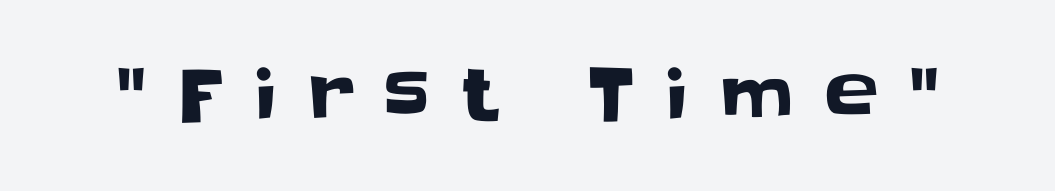
Q: Is the text italic (slanted)? A: No, it is upright.
Q: Is the typeface a serif or a sans-serif typeface? A: Sans-serif.
Q: Is the text underlined? A: No.
Q: Is the spacing between letters normal or unusually wide? A: Unusually wide.
Q: Width (condensed, normal, or wide)? A: Normal.
Q: Stroke contrast? A: Low.
Q: x-height? A: Large.
Q: Monospaced? A: No.
